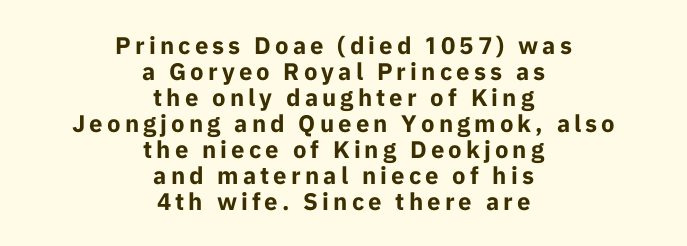
Q: Is the text bold? A: Yes.
Q: Is the text italic (slanted)? A: No, it is upright.
Q: Is the text underlined? A: No.
Q: How is the paragraph aligned? A: Centered.
Q: Is the spacing between lines tight, normal or loose? A: Tight.
